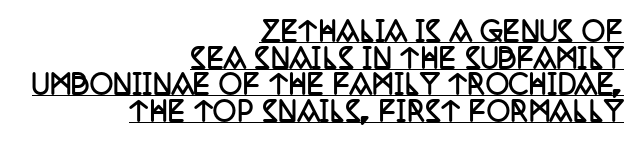
Posture: straight, roman, zero tilt. The leading is snug, giving the passage a crowded texture. Here the glyphs are tracked normally, forming tight word shapes. The characters look thick and weighty, a clear bold. The rendered words wear a rule along their underside.
